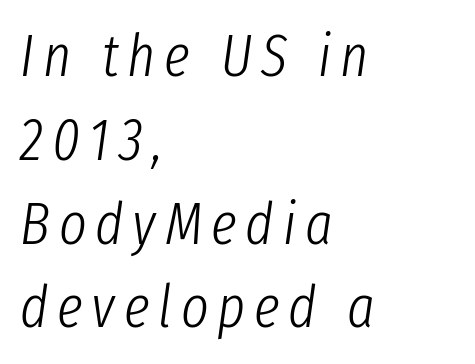
Q: Is the text bold? A: No.
Q: Is the text italic (slanted)? A: Yes, it leans right by about 8 degrees.
Q: Is the text underlined? A: No.
Q: How is the paragraph aligned? A: Left-aligned.
Q: Is the spacing between lines tight, normal or loose? A: Normal.
Q: Width (condensed, normal, or wide)? A: Condensed.
Q: Stroke contrast? A: Low.
Q: x-height? A: Medium.
Q: Monospaced? A: No.
